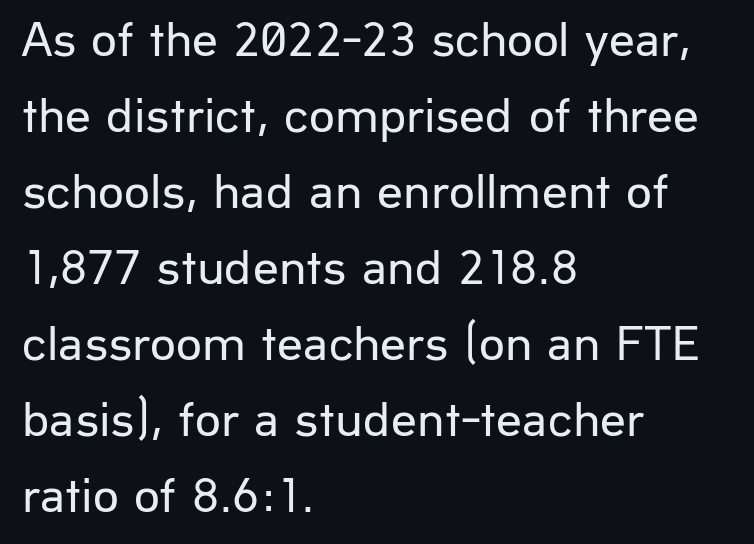
{"serif": "no", "italic": "no", "bold": "no", "weight": "regular", "width": "normal", "stroke_contrast": "low", "x_height": "medium", "monospaced": "no", "underline": "no", "align": "left", "line_spacing": "normal", "line_spacing_ratio": 1.49, "letter_spacing": "normal", "letter_spacing_em": 0.0, "glyph_px": 51}
